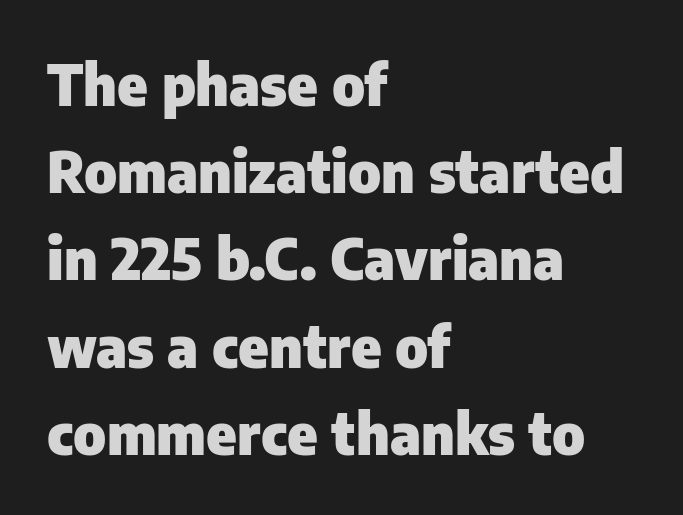
Q: Is the text bold? A: Yes.
Q: Is the text italic (slanted)? A: No, it is upright.
Q: Is the typeface a serif or a sans-serif typeface? A: Sans-serif.
Q: Is the text underlined? A: No.
Q: How is the paragraph aligned? A: Left-aligned.
Q: Is the spacing between letters normal or unusually wide? A: Normal.
Q: Is the spacing between lines tight, normal or loose? A: Normal.
Q: Width (condensed, normal, or wide)? A: Normal.
Q: Stroke contrast? A: Low.
Q: x-height? A: Medium.
Q: Monospaced? A: No.
